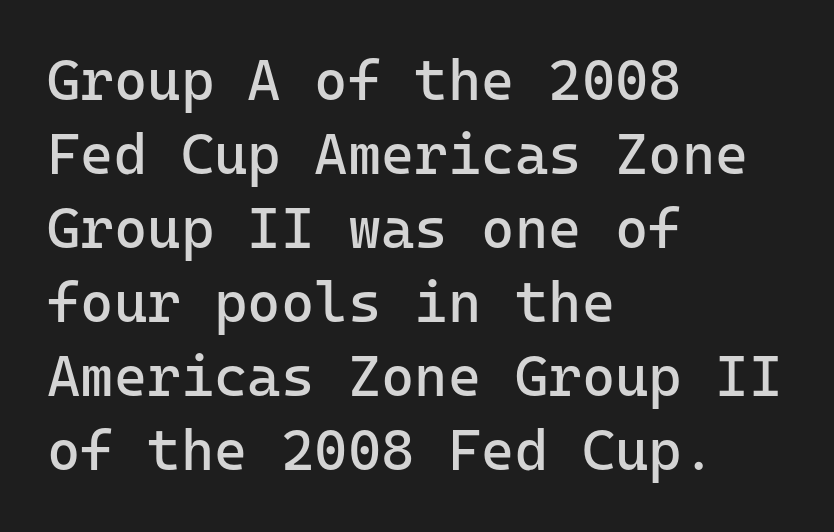
Q: Is the text bold? A: No.
Q: Is the text italic (slanted)? A: No, it is upright.
Q: Is the typeface a serif or a sans-serif typeface? A: Sans-serif.
Q: Is the text underlined? A: No.
Q: How is the paragraph aligned? A: Left-aligned.
Q: Is the spacing between letters normal or unusually wide? A: Normal.
Q: Is the spacing between lines tight, normal or loose? A: Normal.
Q: Width (condensed, normal, or wide)? A: Normal.
Q: Stroke contrast? A: Low.
Q: x-height? A: Medium.
